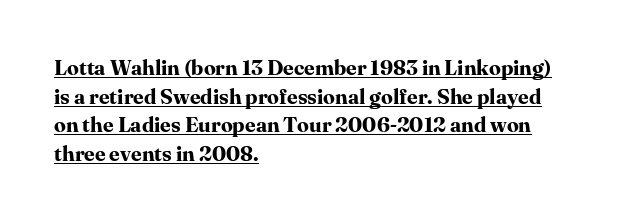
Vertical strokes here are truly vertical. The line-height multiplier appears to be the usual default. Teacher's note: observe the even left margin — that is flush-left alignment. Observe the ordinary spacing: letters are neighbours, not strangers. I'd describe the lettering as bold — thick and assertive.
